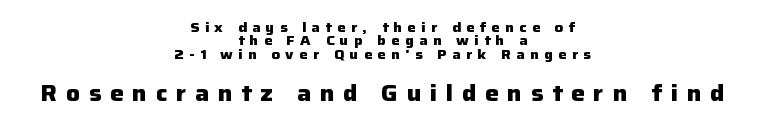
These lines were composed using upright roman letters. The second block has been scaled up relative to the first. As a designer I'd log this as weight 700, bold. The letterforms stand isolated, each surrounded by extra space. A clean baseline with only descenders dipping below it. The paragraph shown floats in the horizontal middle.
